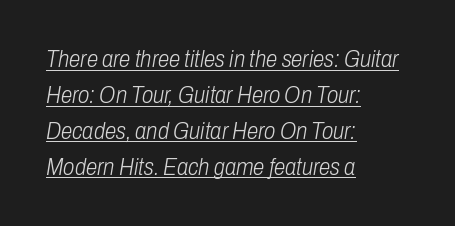
Counters stay open thanks to moderate or lighter strokes. This sample uses an oblique cut, with every glyph tilted off the vertical. Does the leading feel generous? No, just average. Compared with undecorated copy, this sample adds a rule below the words. Default kerning and tracking; the words read as compact shapes.
